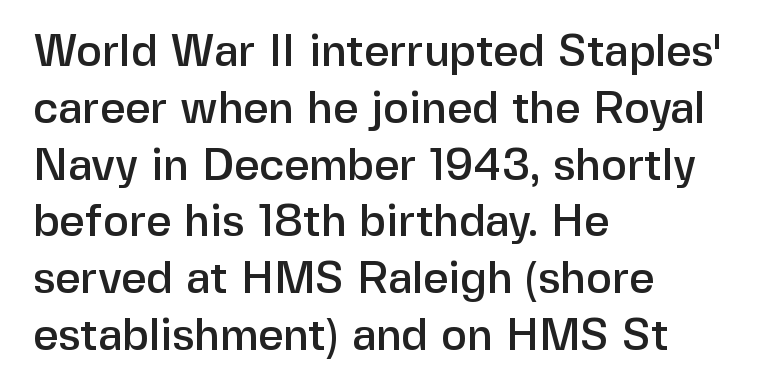
{"serif": "no", "italic": "no", "width": "normal", "stroke_contrast": "low", "x_height": "medium", "monospaced": "no", "underline": "no", "align": "left", "line_spacing": "normal", "line_spacing_ratio": 1.29, "letter_spacing": "normal", "letter_spacing_em": 0.0, "glyph_px": 44}
